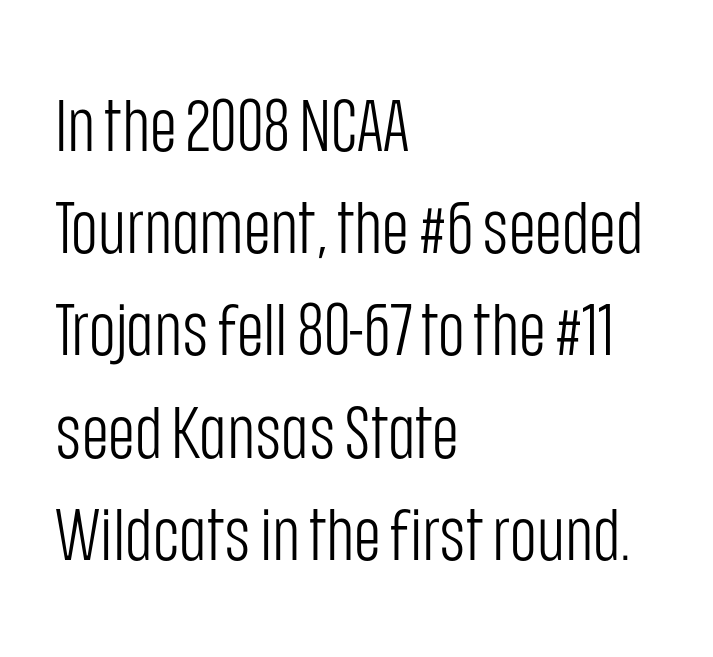
The image shows 73 px light, condensed sans-serif type, upright; set left-aligned, normal line spacing (1.4x), normal letter spacing, not underlined; low stroke contrast and a large x-height.
